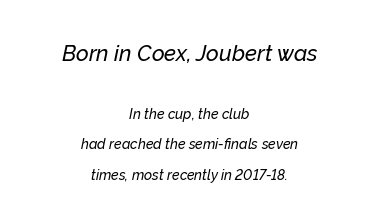
The face used here appears at its bigger size in the upper chunk. Compared with a flush-left layout, this one balances lines on the center instead. The line texture is even and compact thanks to regular tracking. Yep, that's italic — everything's leaning. This rendering features lettering with no underline.
